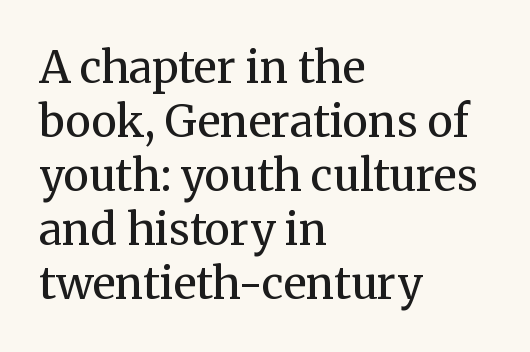
The image shows 44 px regular-weight serif type, upright; set left-aligned, line spacing 1.23x, normal letter spacing, not underlined; medium stroke contrast and a medium x-height.
